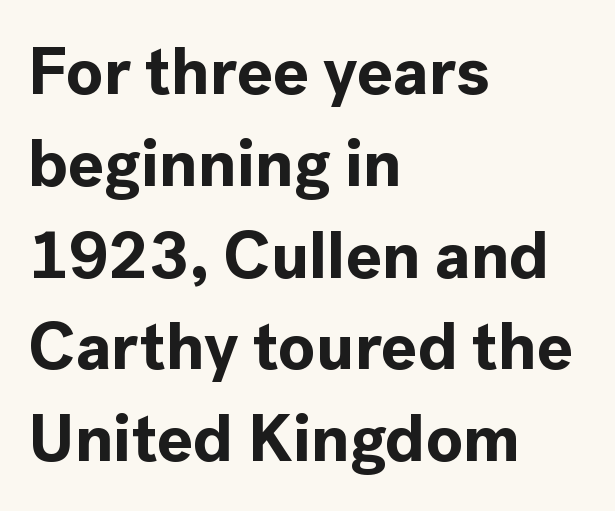
Each word holds together tightly as a unit, with standard inter-letter gaps. Where is the straight margin? On the left. The passage shown is typed in a proportional face where columns would drift. Examine the stroke ends and you'll find no serifs. A typesetter would mark this as roman, not italic. Descender tails drop into unmarked territory.
